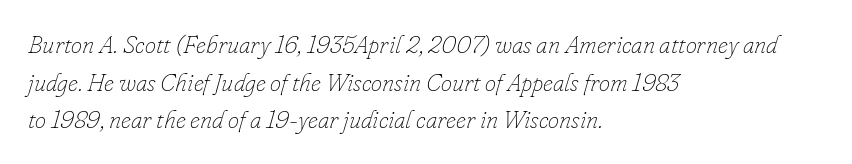
Typeset ragged right — the left edge is the straight one. Observe the lean: these are italic letterforms. No letter is thick-stroked: the sample isn't bold. In terms of leading, this rendering sits right in the middle.
